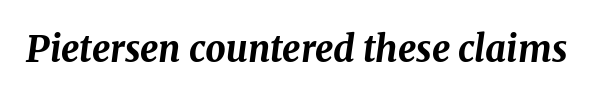
Q: Is the text bold? A: Yes.
Q: Is the text italic (slanted)? A: Yes, it leans right by about 8 degrees.
Q: Is the text underlined? A: No.
Q: Is the spacing between letters normal or unusually wide? A: Normal.
Q: Width (condensed, normal, or wide)? A: Normal.
Q: Stroke contrast? A: Medium.
Q: x-height? A: Medium.
Q: Monospaced? A: No.
